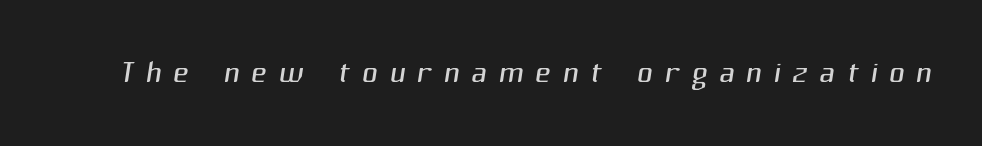
Q: Is the text bold? A: No.
Q: Is the typeface a serif or a sans-serif typeface? A: Sans-serif.
Q: Is the text underlined? A: No.
Q: Is the spacing between letters normal or unusually wide? A: Unusually wide.
Q: Width (condensed, normal, or wide)? A: Normal.
Q: Stroke contrast? A: Medium.
Q: x-height? A: Medium.
Q: Monospaced? A: No.
